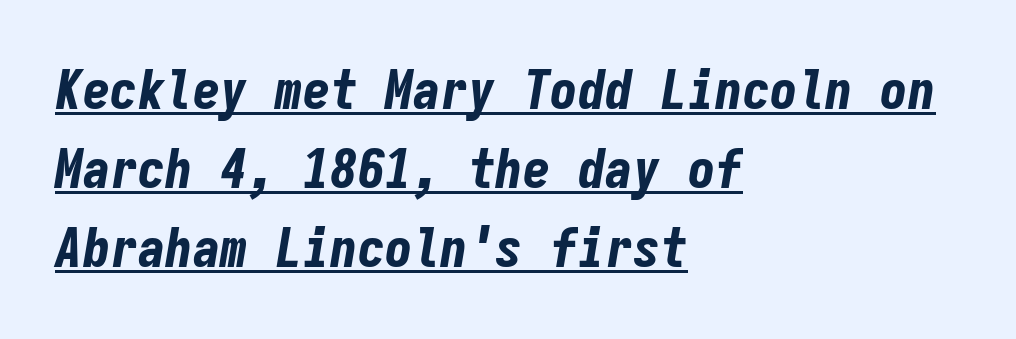
The image shows 55 px bold, condensed type, italic (leaning right), monospaced; set left-aligned, normal line spacing (1.44x), normal letter spacing, underlined; low stroke contrast and a medium x-height.
